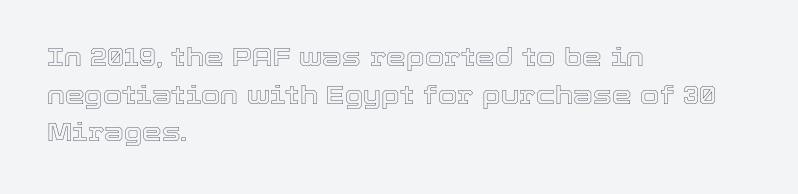
The image shows 25 px text type, upright; set left-aligned, normal line spacing (1.51x), normal letter spacing, not underlined.
